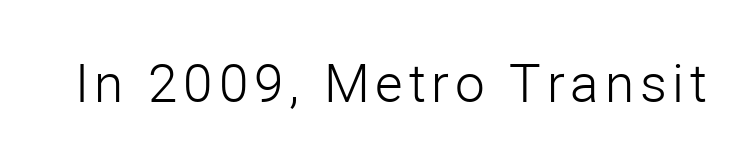
The image shows 53 px light sans-serif type, upright; set not underlined; low stroke contrast and a medium x-height.
